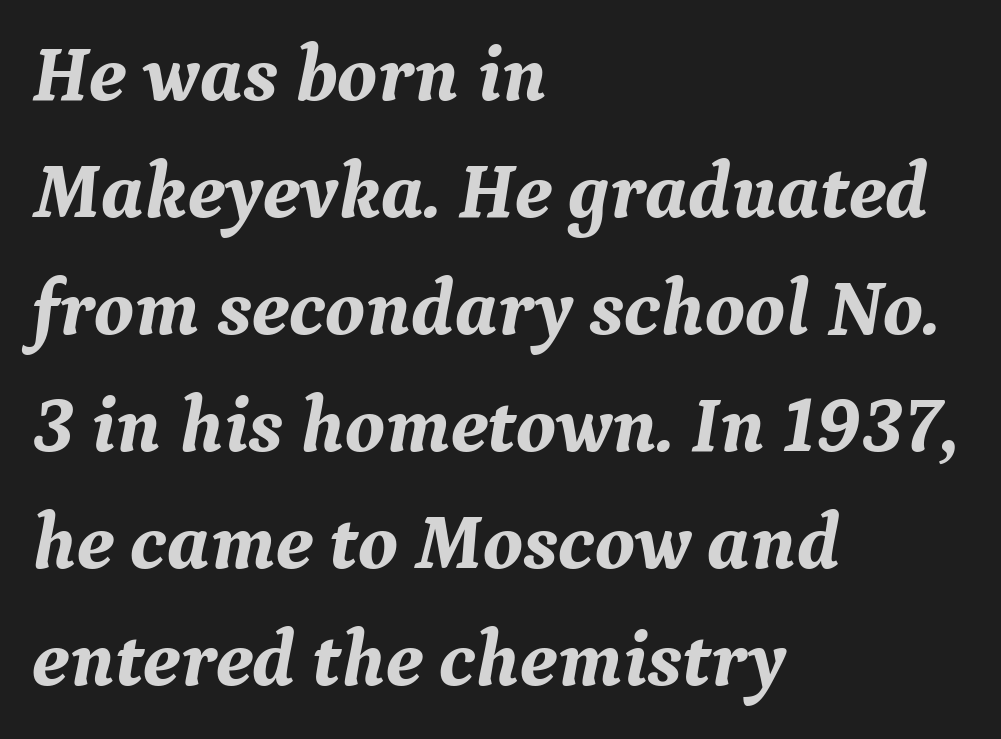
Descender tails drop into unmarked territory. One glance says typical: line gaps are just what's usual. The face used here is proportionally spaced, like ordinary book or web type. Line starts are locked; line ends wander. Stroke terminals: seriffed.
